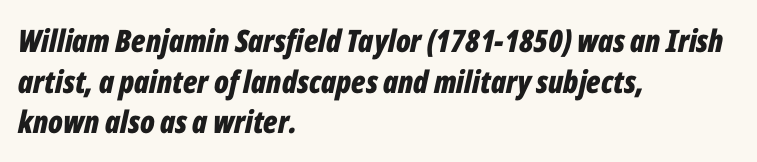
How heavy is the stroke? Heavy — this is a bold. A typesetter would call this leading conventional body-copy spacing. A typesetter would call this proportional, since set widths differ per character. Descenders are the only things crossing below the line. In terms of letterspacing, this is plain default setting. Teacher's note: observe the even left margin — that is flush-left alignment.
